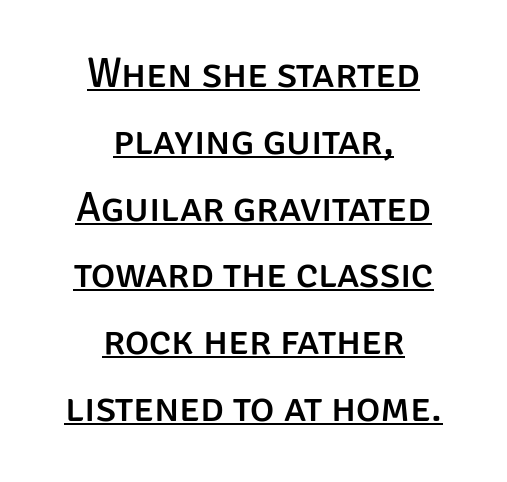
Leading matches the norm, producing a regular column. A student would call this center alignment; a typographer would say set centered. Rendered with straight, roman letterforms. You can see a thin bar hugging the bottom of the glyphs.
